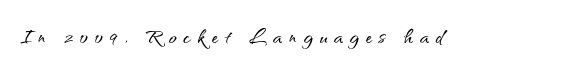
The image shows 26 px text type; set unusually wide letter spacing (+0.27 em), not underlined.
